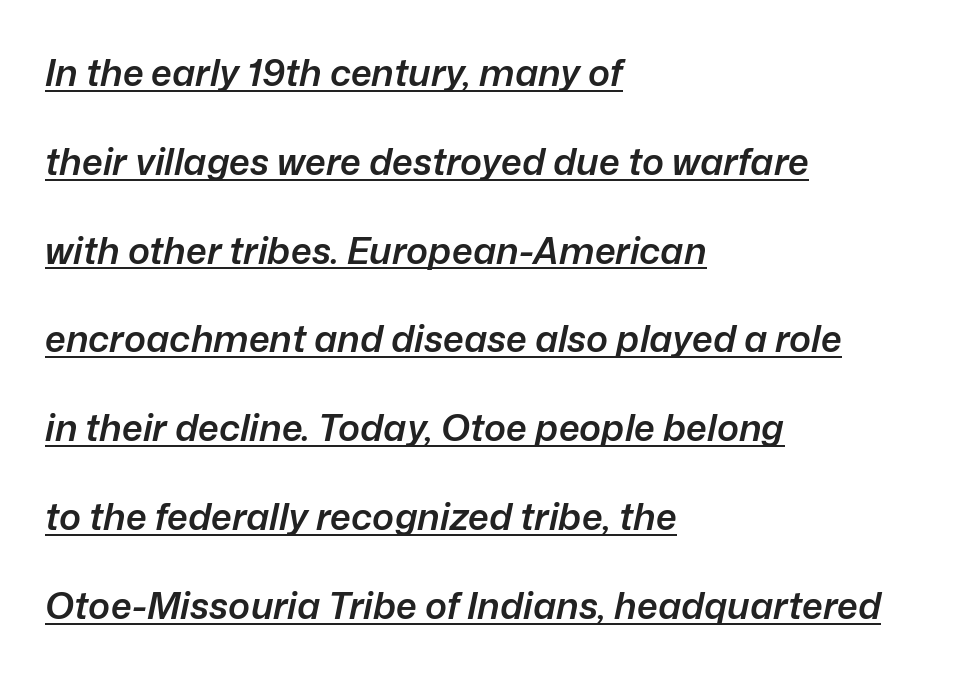
{"italic": "yes", "lean": "right", "slant_degrees": 12, "bold": "semi", "weight": "semibold", "width": "normal", "stroke_contrast": "low", "x_height": "medium", "monospaced": "no", "underline": "yes", "align": "left", "line_spacing": "loose", "line_spacing_ratio": 2.4, "letter_spacing": "normal", "letter_spacing_em": 0.0, "glyph_px": 37}
